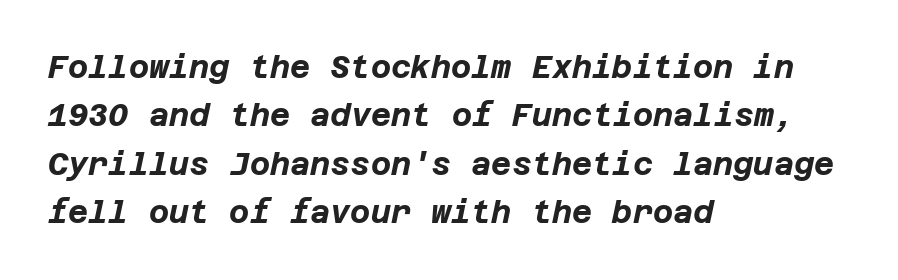
The typography opts for an oblique posture over an upright one. The rag falls on the right side of this text block. Baseline-to-baseline distance is the conventional proportion of letter height. Descenders are the only things crossing below the line. Strong, thick strokes mark this as bold type. Inter-character spacing is left at the font's built-in metrics.
